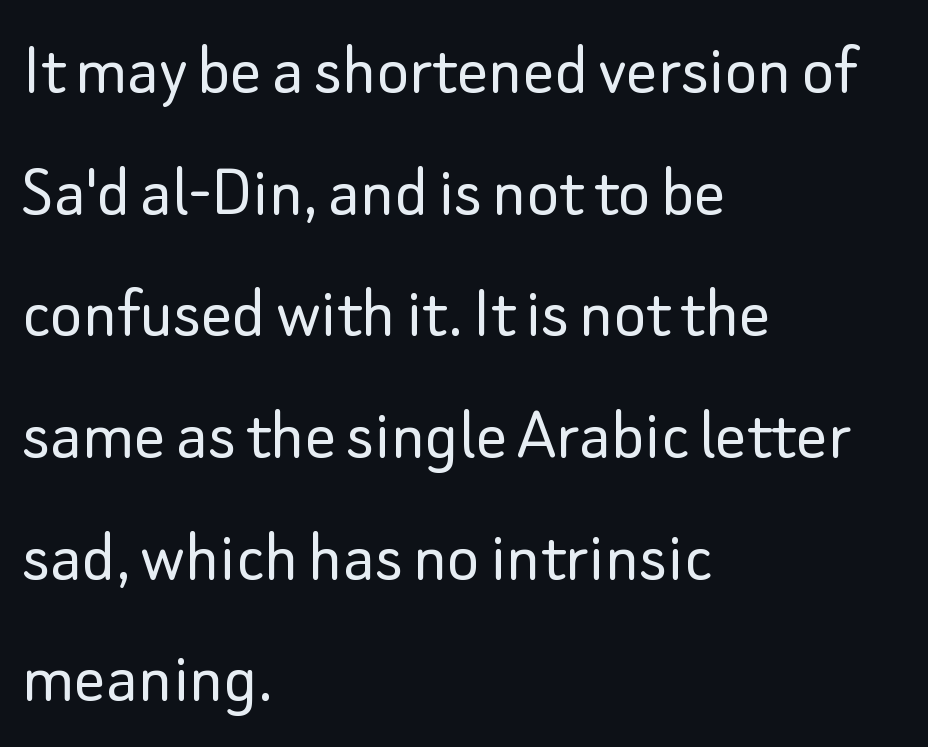
{"serif": "no", "italic": "no", "bold": "no", "weight": "light", "width": "normal", "stroke_contrast": "low", "x_height": "small", "monospaced": "no", "underline": "no", "align": "left", "line_spacing": "normal", "line_spacing_ratio": 1.58, "letter_spacing": "normal", "letter_spacing_em": 0.0, "glyph_px": 77}
